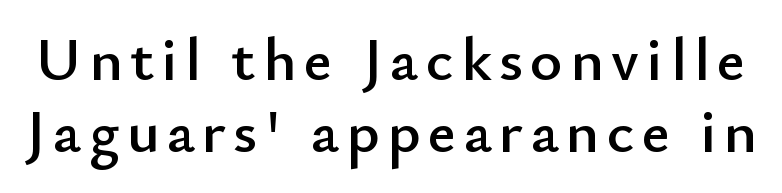
Q: Is the text italic (slanted)? A: No, it is upright.
Q: Is the typeface a serif or a sans-serif typeface? A: Sans-serif.
Q: Is the text underlined? A: No.
Q: Width (condensed, normal, or wide)? A: Normal.
Q: Stroke contrast? A: Low.
Q: x-height? A: Small.
Q: Monospaced? A: No.
